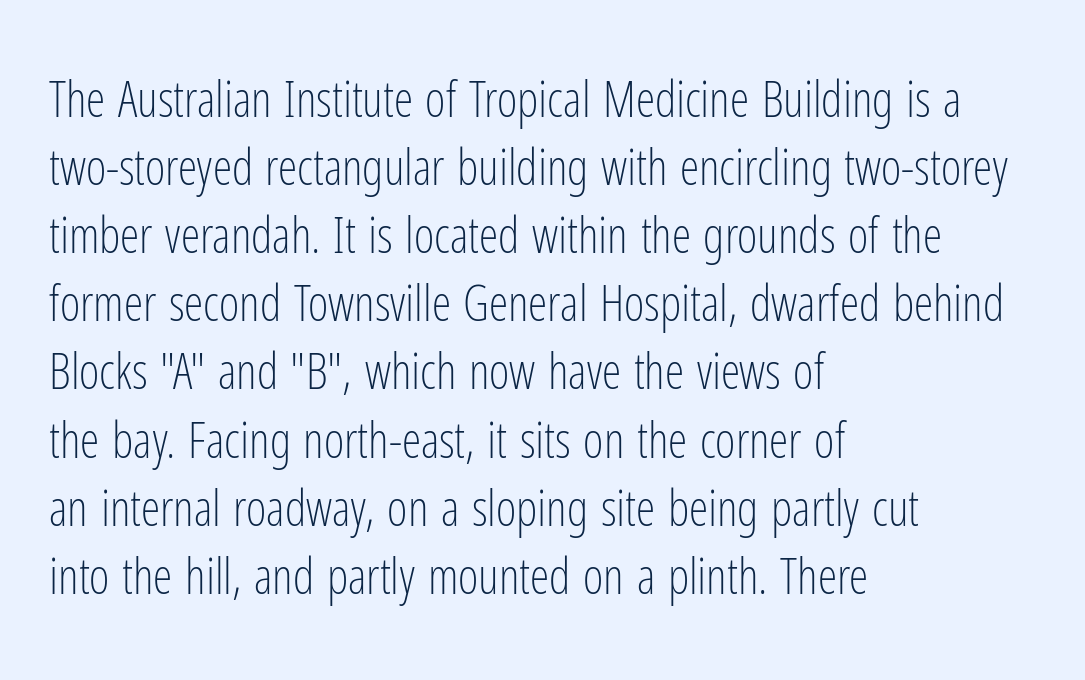
Q: Is the text bold? A: No.
Q: Is the text italic (slanted)? A: No, it is upright.
Q: Is the typeface a serif or a sans-serif typeface? A: Sans-serif.
Q: Is the text underlined? A: No.
Q: How is the paragraph aligned? A: Left-aligned.
Q: Is the spacing between letters normal or unusually wide? A: Normal.
Q: Is the spacing between lines tight, normal or loose? A: Normal.
Q: Width (condensed, normal, or wide)? A: Condensed.
Q: Stroke contrast? A: Low.
Q: x-height? A: Medium.
Q: Monospaced? A: No.
